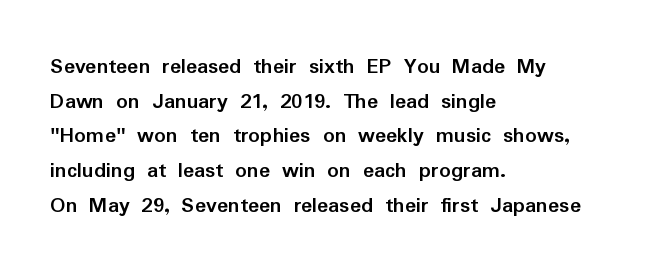
Q: Is the text bold? A: Yes.
Q: Is the text italic (slanted)? A: No, it is upright.
Q: Is the text underlined? A: No.
Q: How is the paragraph aligned? A: Left-aligned.
Q: Is the spacing between letters normal or unusually wide? A: Normal.
Q: Is the spacing between lines tight, normal or loose? A: Normal.
